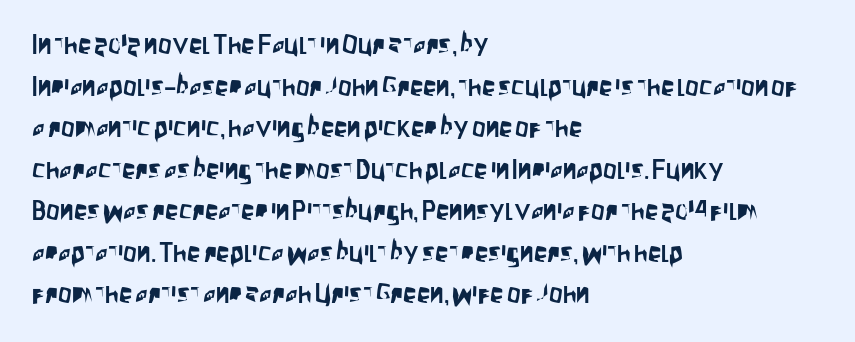
A typesetter would call this zero additional tracking. Line beginnings align vertically; line endings do not. The leading is moderate, giving the passage an even texture. No italicization has been applied; the sample stays upright. This rendering features lettering with no underline.
